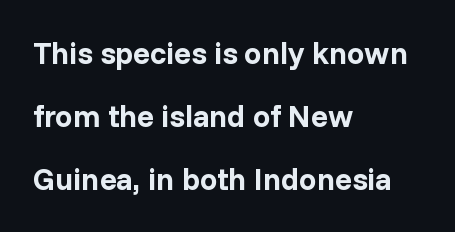
Q: Is the text bold? A: Yes.
Q: Is the text italic (slanted)? A: No, it is upright.
Q: Is the typeface a serif or a sans-serif typeface? A: Sans-serif.
Q: Is the text underlined? A: No.
Q: How is the paragraph aligned? A: Left-aligned.
Q: Is the spacing between letters normal or unusually wide? A: Normal.
Q: Is the spacing between lines tight, normal or loose? A: Loose.
Q: Width (condensed, normal, or wide)? A: Normal.
Q: Stroke contrast? A: Low.
Q: x-height? A: Medium.
Q: Monospaced? A: No.
